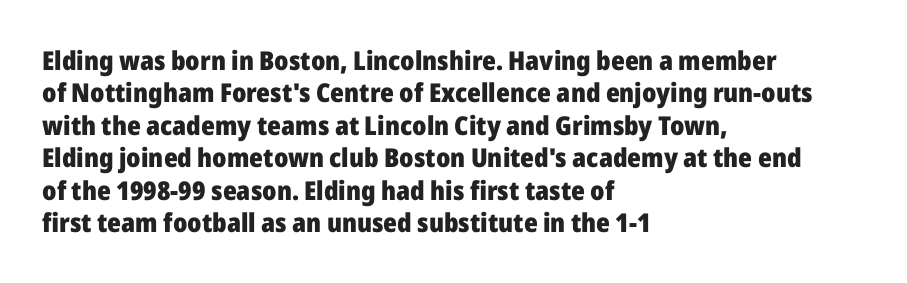
The image shows 26 px bold type, upright; set left-aligned, normal line spacing (1.25x), normal letter spacing, not underlined.
